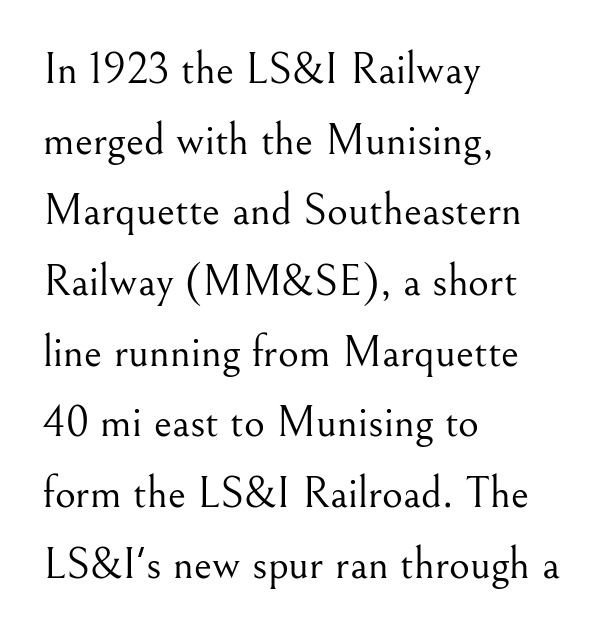
Q: Is the text bold? A: No.
Q: Is the text italic (slanted)? A: No, it is upright.
Q: Is the typeface a serif or a sans-serif typeface? A: Serif.
Q: Is the text underlined? A: No.
Q: How is the paragraph aligned? A: Left-aligned.
Q: Is the spacing between letters normal or unusually wide? A: Normal.
Q: Is the spacing between lines tight, normal or loose? A: Normal.
Q: Width (condensed, normal, or wide)? A: Normal.
Q: Stroke contrast? A: Medium.
Q: x-height? A: Small.
Q: Monospaced? A: No.
